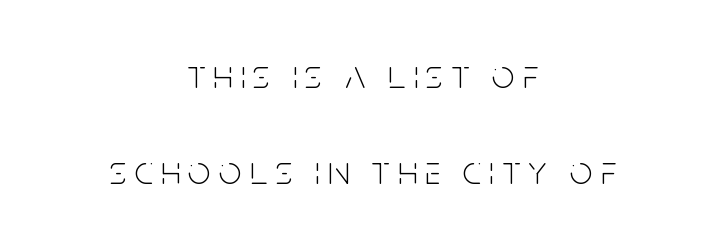
Q: Is the text bold? A: No.
Q: Is the text italic (slanted)? A: No, it is upright.
Q: Is the typeface a serif or a sans-serif typeface? A: Sans-serif.
Q: Is the text underlined? A: No.
Q: How is the paragraph aligned? A: Centered.
Q: Is the spacing between letters normal or unusually wide? A: Unusually wide.
Q: Is the spacing between lines tight, normal or loose? A: Loose.
Q: Width (condensed, normal, or wide)? A: Condensed.
Q: Stroke contrast? A: Low.
Q: x-height? A: Large.
Q: Monospaced? A: No.
